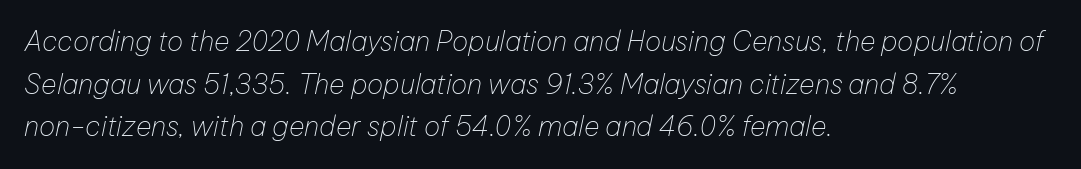
Any mark beneath the type? The region is blank. The lines sit at an ordinary, default distance from one another. This rendering leaves character spacing at its baseline value. A student would call this left alignment; a typographer would say flush left, rag right. Ink coverage per letter is moderate at most. Would a proofreader flag this as italicized? Yes.
